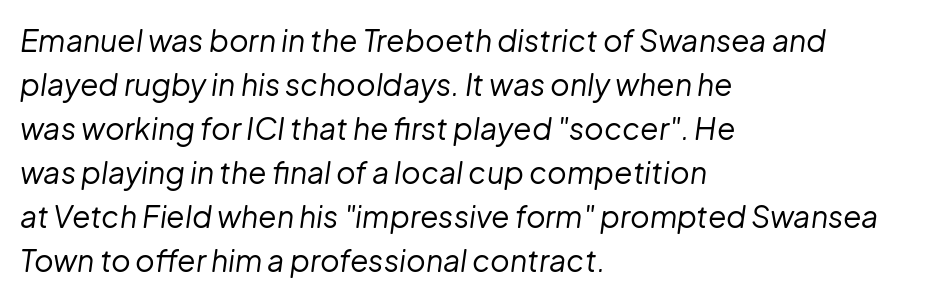
The image shows 30 px regular-weight type, italic (leaning right); set left-aligned, normal line spacing (1.47x), normal letter spacing, not underlined; low stroke contrast and a medium x-height.
